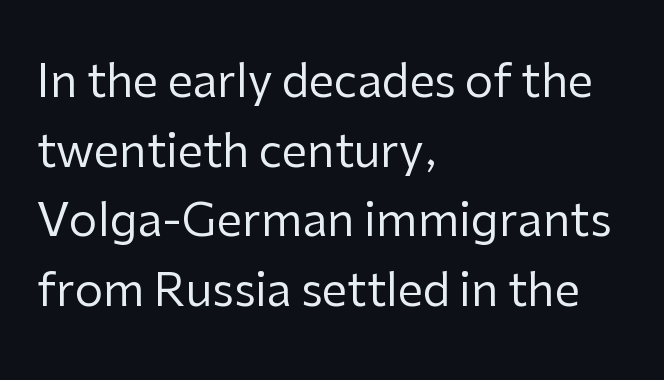
The image shows 45 px regular-weight sans-serif type, upright; set left-aligned, normal line spacing (1.55x), normal letter spacing, not underlined; low stroke contrast and a medium x-height.
